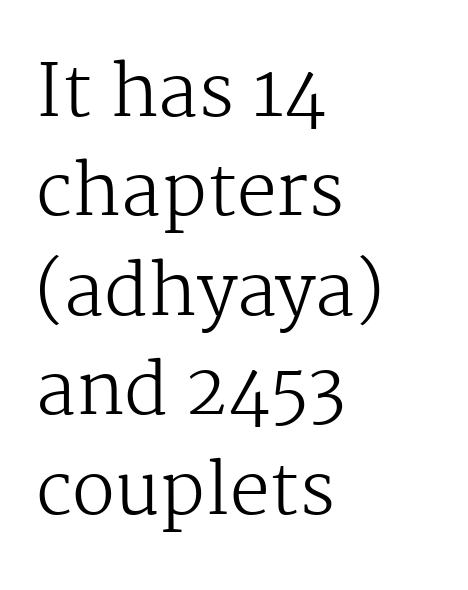
Q: Is the text bold? A: No.
Q: Is the text italic (slanted)? A: No, it is upright.
Q: Is the typeface a serif or a sans-serif typeface? A: Serif.
Q: Is the text underlined? A: No.
Q: How is the paragraph aligned? A: Left-aligned.
Q: Is the spacing between letters normal or unusually wide? A: Normal.
Q: Is the spacing between lines tight, normal or loose? A: Normal.
Q: Width (condensed, normal, or wide)? A: Normal.
Q: Stroke contrast? A: Medium.
Q: x-height? A: Medium.
Q: Monospaced? A: No.
